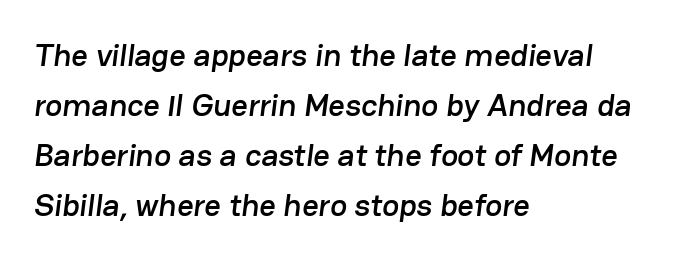
The image shows 32 px sans-serif type; set left-aligned, normal line spacing (1.56x), normal letter spacing, not underlined; low stroke contrast and a medium x-height.
